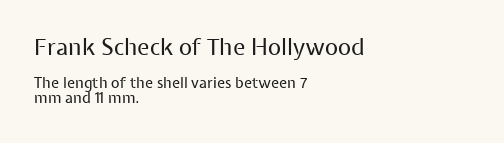
Regarding leading, the lines here are crowded together. Left-aligned paragraph, ragged on the right. The letterforms sit at book weight or below. Short note: letters normally spaced. Two sizes are in play, and the larger belongs to the first block. Check the space under the baseline: it is left empty.
